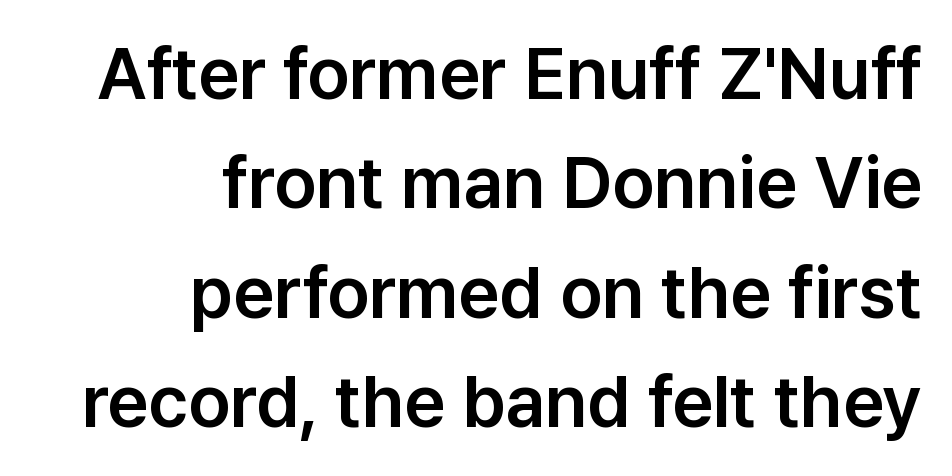
Q: Is the text italic (slanted)? A: No, it is upright.
Q: Is the typeface a serif or a sans-serif typeface? A: Sans-serif.
Q: Is the text underlined? A: No.
Q: How is the paragraph aligned? A: Right-aligned.
Q: Is the spacing between letters normal or unusually wide? A: Normal.
Q: Is the spacing between lines tight, normal or loose? A: Normal.
Q: Width (condensed, normal, or wide)? A: Normal.
Q: Stroke contrast? A: Low.
Q: x-height? A: Medium.
Q: Monospaced? A: No.
